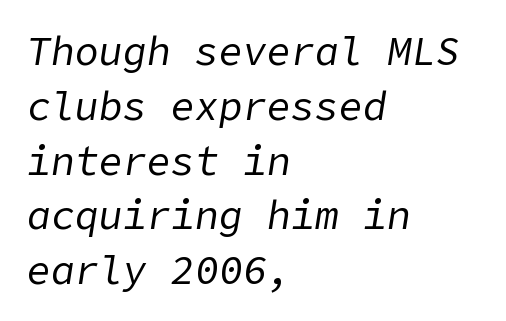
The image shows 40 px regular-weight type, italic (leaning right); set left-aligned, normal line spacing (1.37x), normal letter spacing, not underlined; low stroke contrast and a medium x-height.
